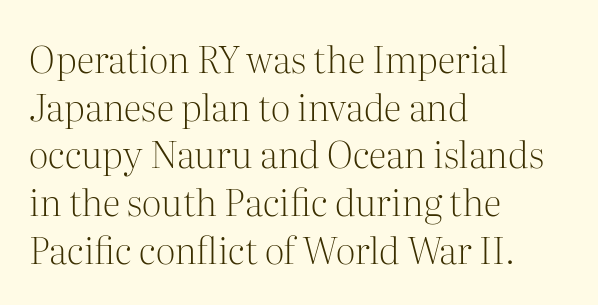
The image shows 37 px light serif type, upright; set left-aligned, normal line spacing (1.29x), normal letter spacing, not underlined; medium stroke contrast and a medium x-height.
